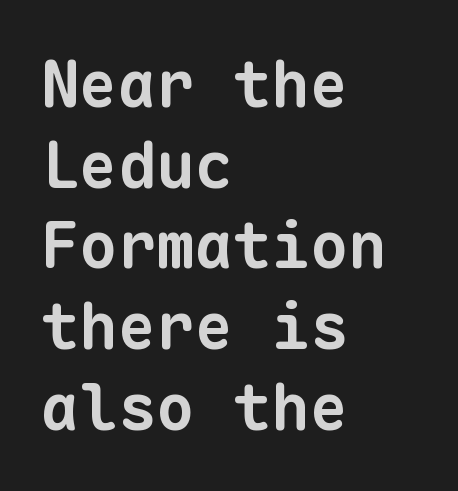
Q: Is the text bold? A: Yes.
Q: Is the typeface a serif or a sans-serif typeface? A: Sans-serif.
Q: Is the text underlined? A: No.
Q: How is the paragraph aligned? A: Left-aligned.
Q: Is the spacing between letters normal or unusually wide? A: Normal.
Q: Is the spacing between lines tight, normal or loose? A: Normal.
Q: Width (condensed, normal, or wide)? A: Normal.
Q: Stroke contrast? A: Low.
Q: x-height? A: Medium.
Q: Monospaced? A: Yes.
